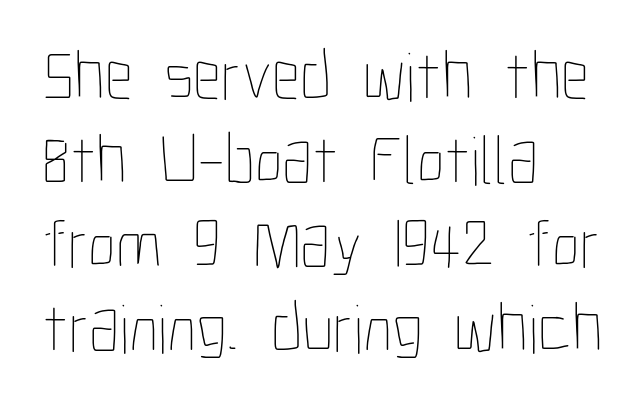
The text block is weighted toward the left margin, trailing off unevenly rightward. The passage shown is typed in a proportional face where columns would drift. The strokes are not fattened; the text isn't bold. Unmarked baselines from the first word to the last.
